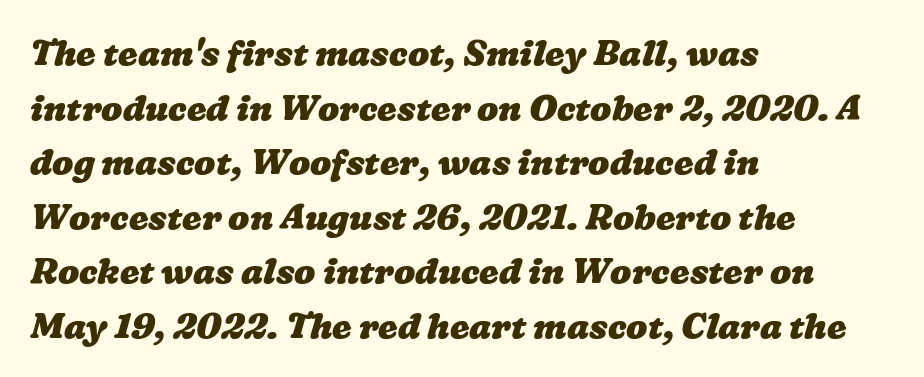
Heft: maximum for text — a bold. Normally led — the rows are evenly, conventionally spaced. The horizontal fit of the characters is conventional and even. Think of a printed novel: that variable character pitch is what you see here. Nobody drew a line under any word here. Reading down the block, your eye returns to a fixed left position each line.
